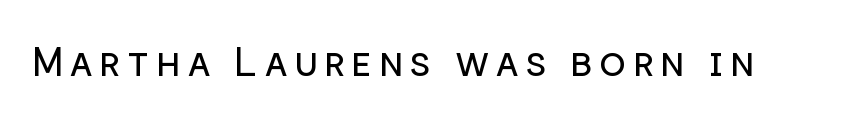
{"serif": "no", "italic": "no", "bold": "no", "weight": "regular", "width": "normal", "stroke_contrast": "low", "x_height": "medium", "monospaced": "no", "underline": "no", "glyph_px": 40}
